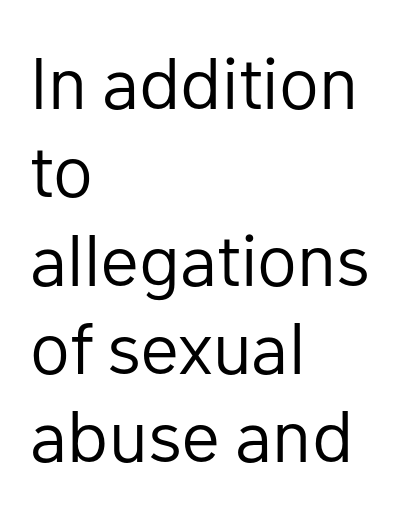
The image shows 73 px regular-weight sans-serif type, upright; set left-aligned, line spacing 1.21x, normal letter spacing, not underlined; low stroke contrast and a medium x-height.
